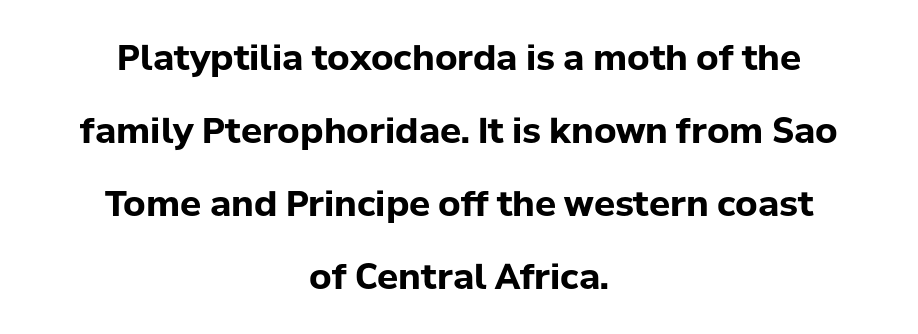
Q: Is the text bold? A: Yes.
Q: Is the text italic (slanted)? A: No, it is upright.
Q: Is the typeface a serif or a sans-serif typeface? A: Sans-serif.
Q: Is the text underlined? A: No.
Q: How is the paragraph aligned? A: Centered.
Q: Is the spacing between letters normal or unusually wide? A: Normal.
Q: Is the spacing between lines tight, normal or loose? A: Loose.
Q: Width (condensed, normal, or wide)? A: Normal.
Q: Stroke contrast? A: Low.
Q: x-height? A: Medium.
Q: Monospaced? A: No.
